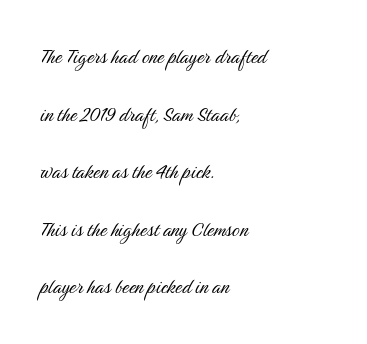
The line-height multiplier appears high, well above default. What stands out about the letter spacing? Nothing — it is the standard amount. Vertical stems look standard width or narrower in stroke.
